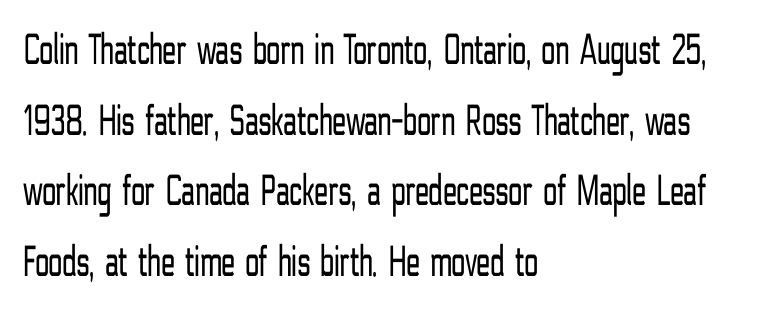
Q: Is the text bold? A: No.
Q: Is the text italic (slanted)? A: No, it is upright.
Q: Is the typeface a serif or a sans-serif typeface? A: Sans-serif.
Q: Is the text underlined? A: No.
Q: How is the paragraph aligned? A: Left-aligned.
Q: Is the spacing between letters normal or unusually wide? A: Normal.
Q: Is the spacing between lines tight, normal or loose? A: Normal.
Q: Width (condensed, normal, or wide)? A: Condensed.
Q: Stroke contrast? A: Low.
Q: x-height? A: Medium.
Q: Monospaced? A: No.
